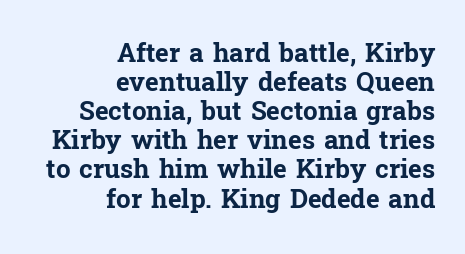
{"italic": "no", "bold": "yes", "underline": "no", "align": "right", "line_spacing": "tight", "line_spacing_ratio": 1.12, "letter_spacing": "normal", "letter_spacing_em": 0.0, "glyph_px": 26}
